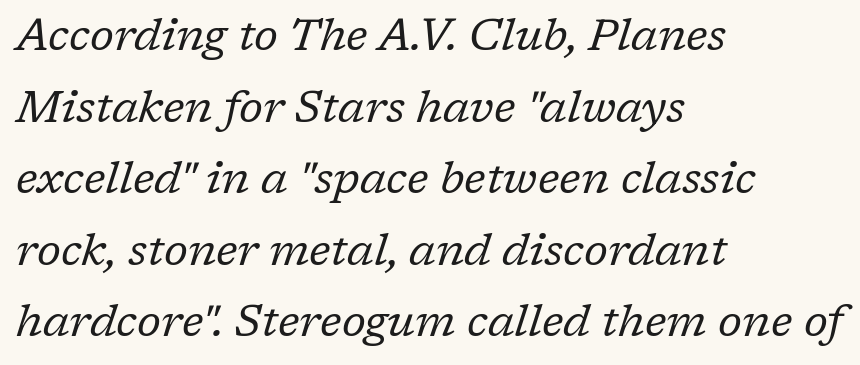
{"serif": "yes", "italic": "yes", "lean": "right", "slant_degrees": 17, "bold": "no", "weight": "regular", "width": "normal", "stroke_contrast": "low", "x_height": "medium", "monospaced": "no", "underline": "no", "align": "left", "line_spacing": "normal", "line_spacing_ratio": 1.59, "letter_spacing": "normal", "letter_spacing_em": 0.0, "glyph_px": 45}
